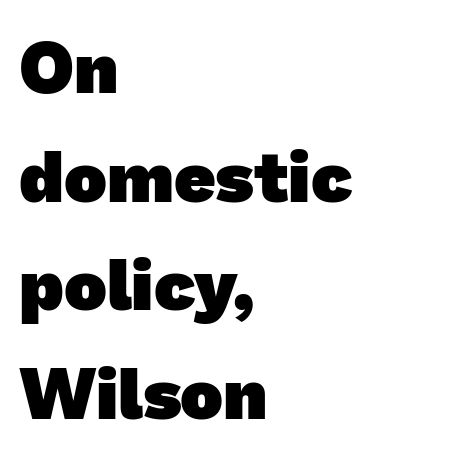
The image shows 72 px heavy sans-serif type; set left-aligned, normal line spacing (1.51x), normal letter spacing, not underlined; low stroke contrast and a medium x-height.
